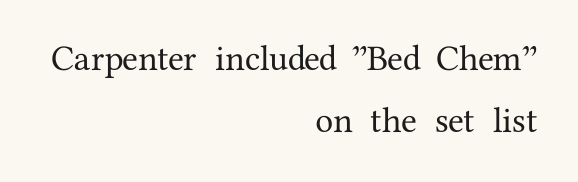
{"serif": "yes", "italic": "no", "width": "normal", "stroke_contrast": "medium", "x_height": "medium", "monospaced": "no", "underline": "no", "align": "right", "line_spacing_ratio": 1.73, "letter_spacing": "normal", "letter_spacing_em": 0.0, "glyph_px": 36}
